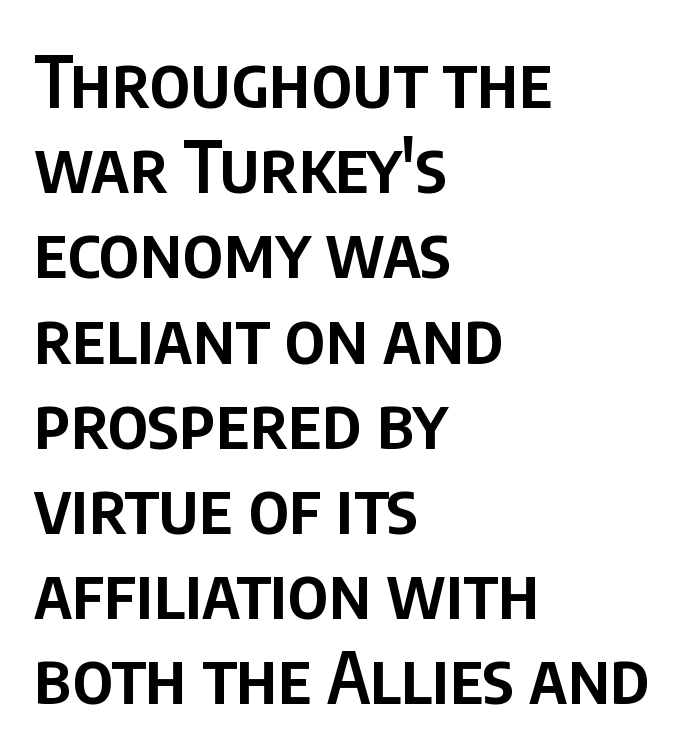
{"serif": "no", "italic": "no", "bold": "semi", "weight": "semibold", "width": "condensed", "stroke_contrast": "low", "x_height": "large", "monospaced": "no", "underline": "no", "align": "left", "line_spacing_ratio": 1.2, "letter_spacing": "normal", "letter_spacing_em": 0.0, "glyph_px": 71}
